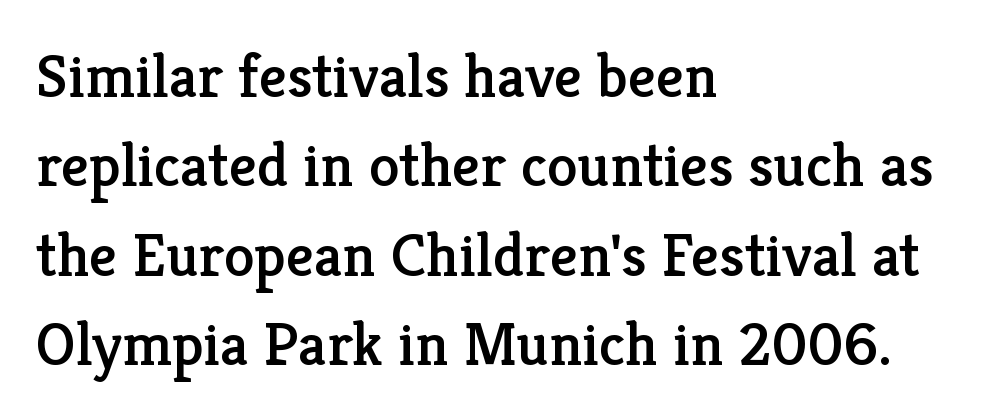
The specimen omits any rule beneath the text block's lines. Typeset ragged right — the left edge is the straight one. You could not count columns in this text — the font is proportionally spaced. The passage shown is typeset with a serif family. Rendered with straight, roman letterforms. The tracking reads as untouched default to a designer's eye.
